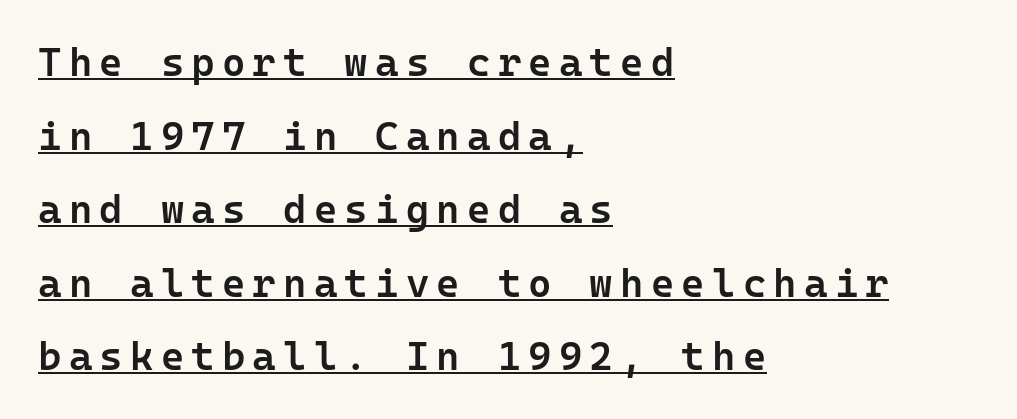
Q: Is the text bold? A: Semi-bold.
Q: Is the text italic (slanted)? A: No, it is upright.
Q: Is the typeface a serif or a sans-serif typeface? A: Sans-serif.
Q: Is the text underlined? A: Yes.
Q: How is the paragraph aligned? A: Left-aligned.
Q: Width (condensed, normal, or wide)? A: Normal.
Q: Stroke contrast? A: Low.
Q: x-height? A: Medium.
Q: Monospaced? A: Yes.
